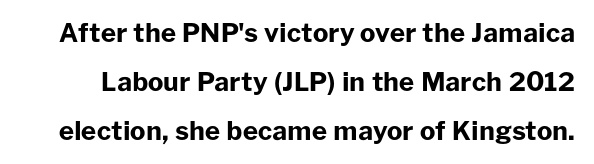
{"italic": "no", "bold": "yes", "underline": "no", "line_spacing_ratio": 1.88, "letter_spacing": "normal", "letter_spacing_em": 0.0, "glyph_px": 26}
